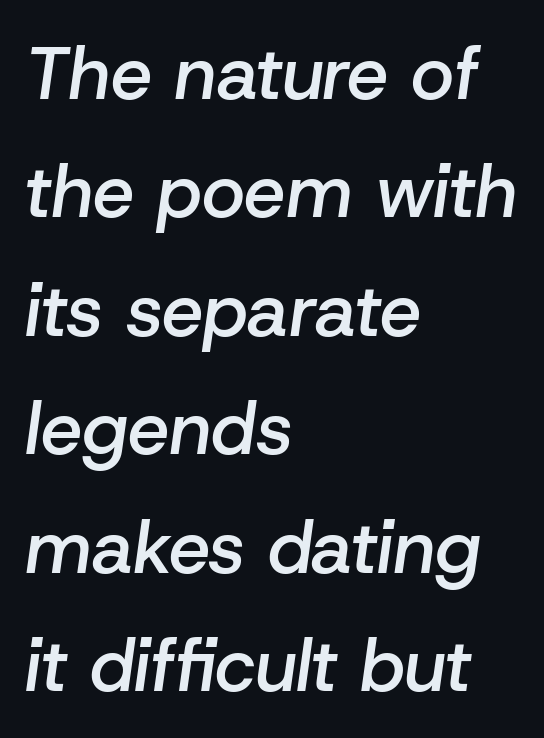
Think of a printed novel: that variable character pitch is what you see here. Compared with typical body copy, the letter spacing here is the same. Leading: standard. The rendering uses a semibold face; strokes are thickened but not to full bold. Descenders hang freely into open space.
